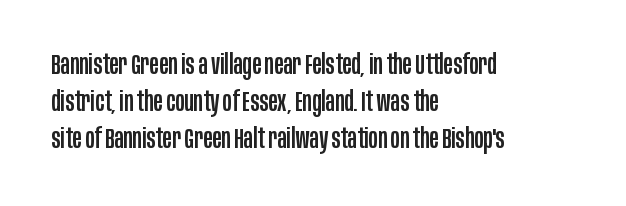
The image shows 28 px condensed sans-serif type, upright; set left-aligned, normal line spacing (1.32x), normal letter spacing, not underlined; low stroke contrast and a large x-height.
